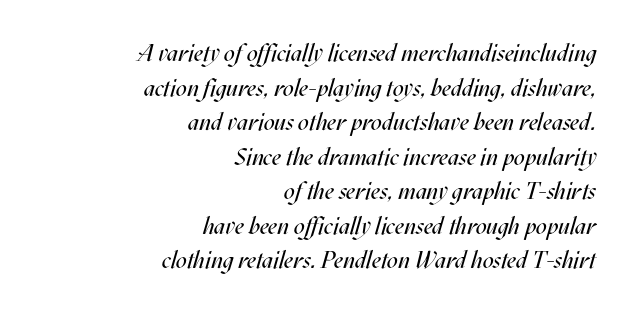
Horizontally, the lines are justified to the trailing edge only. A bare baseline throughout the passage. The rendering uses a moderate line-height, typical for paragraphs. Tall strokes in this sample are angled rather than plumb.
